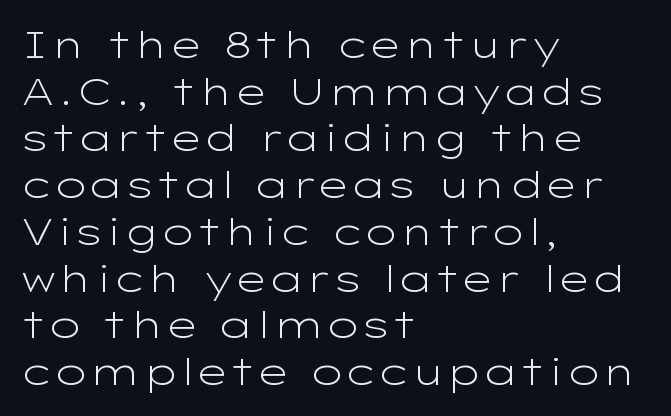
The image shows 38 px light, wide sans-serif type, upright; set left-aligned, line spacing 1.23x, normal letter spacing, not underlined; low stroke contrast and a medium x-height.
